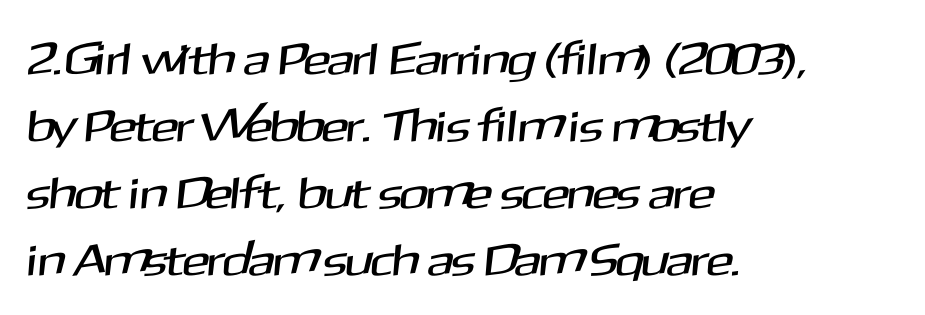
The image shows 45 px sans-serif type; set left-aligned, normal line spacing (1.49x), normal letter spacing, not underlined; medium stroke contrast and a medium x-height.
